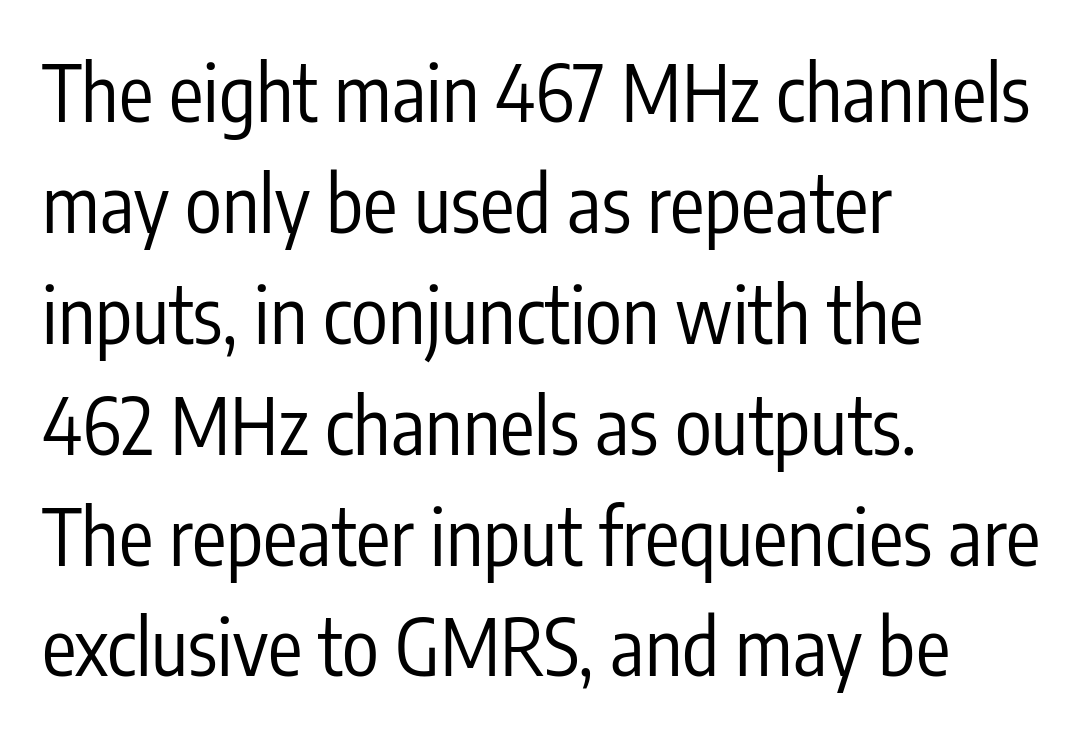
{"serif": "no", "italic": "no", "bold": "no", "weight": "regular", "width": "condensed", "stroke_contrast": "low", "x_height": "medium", "monospaced": "no", "underline": "no", "align": "left", "line_spacing": "normal", "line_spacing_ratio": 1.44, "letter_spacing": "normal", "letter_spacing_em": 0.0, "glyph_px": 77}
